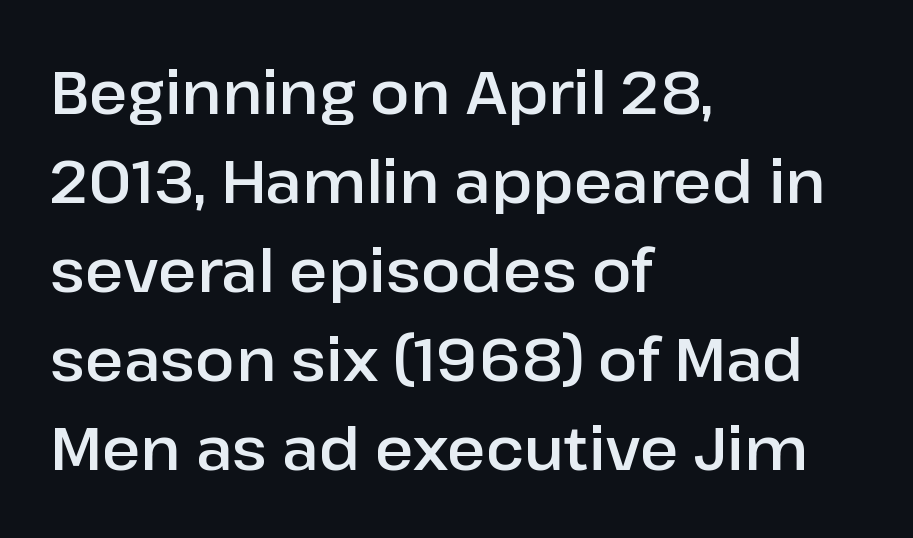
Q: Is the text italic (slanted)? A: No, it is upright.
Q: Is the typeface a serif or a sans-serif typeface? A: Sans-serif.
Q: Is the text underlined? A: No.
Q: How is the paragraph aligned? A: Left-aligned.
Q: Is the spacing between letters normal or unusually wide? A: Normal.
Q: Is the spacing between lines tight, normal or loose? A: Normal.
Q: Width (condensed, normal, or wide)? A: Normal.
Q: Stroke contrast? A: Low.
Q: x-height? A: Medium.
Q: Monospaced? A: No.
